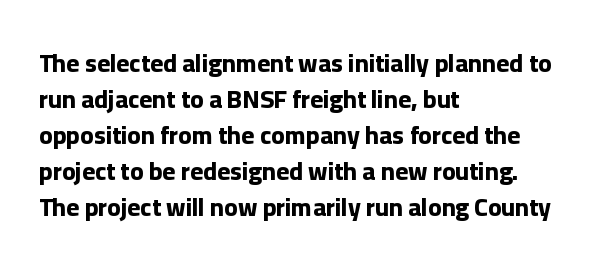
Q: Is the text bold? A: Yes.
Q: Is the text italic (slanted)? A: No, it is upright.
Q: Is the text underlined? A: No.
Q: How is the paragraph aligned? A: Left-aligned.
Q: Is the spacing between letters normal or unusually wide? A: Normal.
Q: Is the spacing between lines tight, normal or loose? A: Normal.
